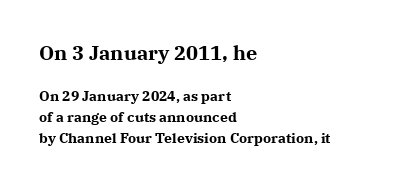
Q: Is the text bold? A: Yes.
Q: Is the text italic (slanted)? A: No, it is upright.
Q: Is the text underlined? A: No.
Q: How is the paragraph aligned? A: Left-aligned.
Q: Is the spacing between letters normal or unusually wide? A: Normal.
Q: Is the spacing between lines tight, normal or loose? A: Normal.
Q: Which block of text is set in a larger size, the first (top) or the second (bottom)? A: The first (top) one.
